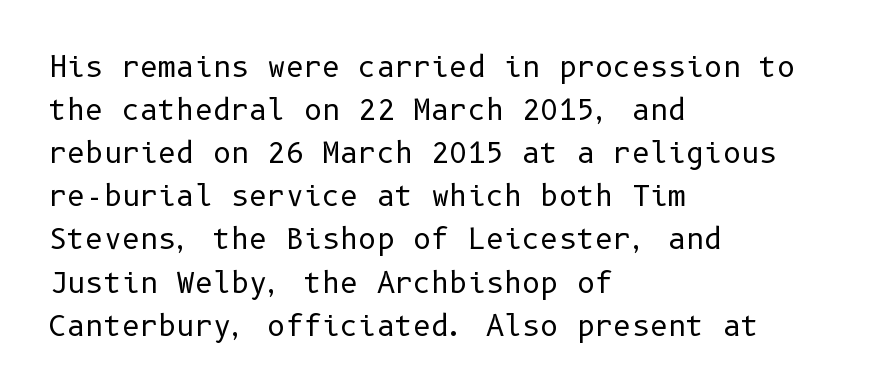
Q: Is the text bold? A: No.
Q: Is the text italic (slanted)? A: No, it is upright.
Q: Is the typeface a serif or a sans-serif typeface? A: Sans-serif.
Q: Is the text underlined? A: No.
Q: How is the paragraph aligned? A: Left-aligned.
Q: Is the spacing between letters normal or unusually wide? A: Normal.
Q: Is the spacing between lines tight, normal or loose? A: Normal.
Q: Width (condensed, normal, or wide)? A: Normal.
Q: Stroke contrast? A: Low.
Q: x-height? A: Medium.
